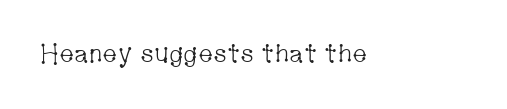
The image shows 25 px text type, upright; set normal letter spacing, not underlined.
